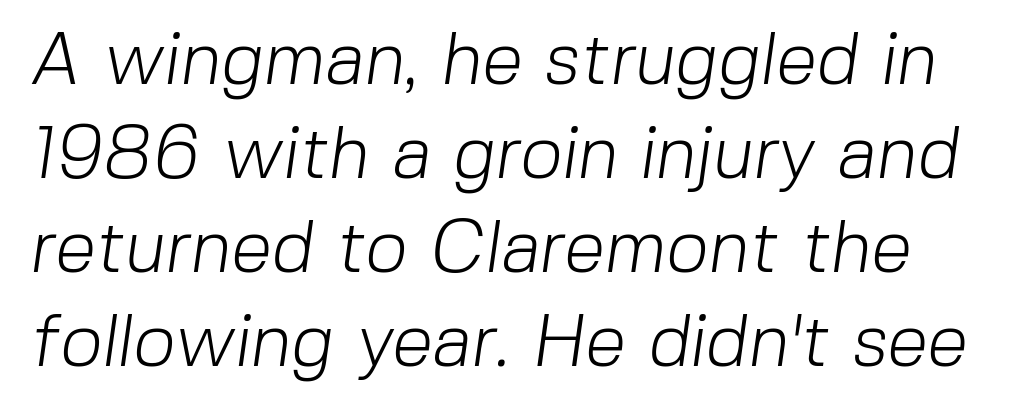
The image shows 74 px light sans-serif type; set normal line spacing (1.27x), normal letter spacing, not underlined; low stroke contrast and a medium x-height.
